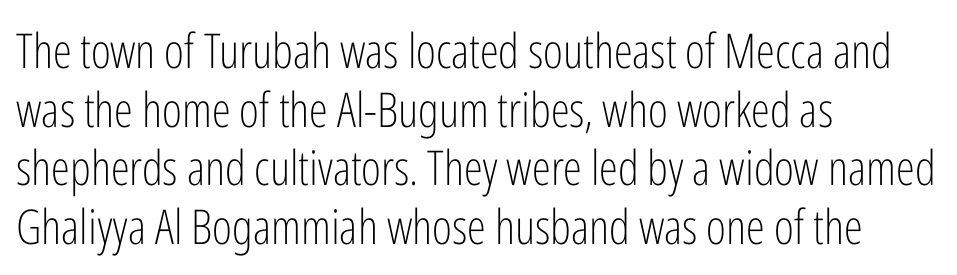
Q: Is the text bold? A: No.
Q: Is the text italic (slanted)? A: No, it is upright.
Q: Is the typeface a serif or a sans-serif typeface? A: Sans-serif.
Q: Is the text underlined? A: No.
Q: How is the paragraph aligned? A: Left-aligned.
Q: Is the spacing between letters normal or unusually wide? A: Normal.
Q: Width (condensed, normal, or wide)? A: Condensed.
Q: Stroke contrast? A: Low.
Q: x-height? A: Medium.
Q: Monospaced? A: No.
